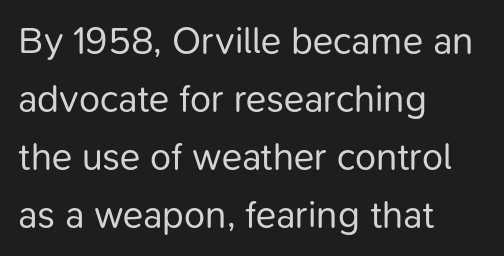
Q: Is the text bold? A: No.
Q: Is the text italic (slanted)? A: No, it is upright.
Q: Is the typeface a serif or a sans-serif typeface? A: Sans-serif.
Q: Is the text underlined? A: No.
Q: How is the paragraph aligned? A: Left-aligned.
Q: Is the spacing between letters normal or unusually wide? A: Normal.
Q: Is the spacing between lines tight, normal or loose? A: Normal.
Q: Width (condensed, normal, or wide)? A: Normal.
Q: Stroke contrast? A: Low.
Q: x-height? A: Medium.
Q: Monospaced? A: No.
